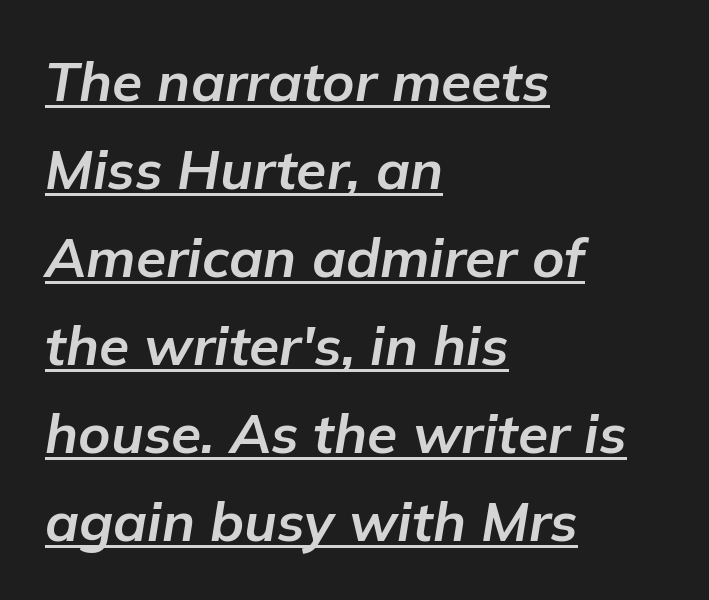
{"italic": "yes", "lean": "right", "slant_degrees": 9, "bold": "yes", "weight": "bold", "width": "normal", "stroke_contrast": "low", "x_height": "medium", "monospaced": "no", "underline": "yes", "align": "left", "line_spacing": "normal", "line_spacing_ratio": 1.6, "letter_spacing": "normal", "letter_spacing_em": 0.0, "glyph_px": 55}
